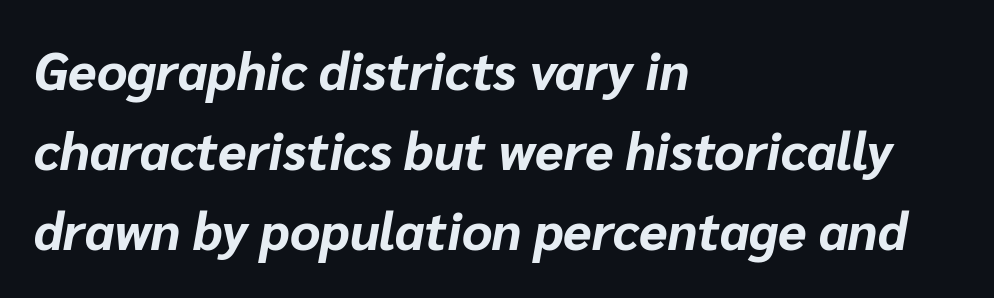
What's the leading like? Ordinary, nothing unusual. As a designer I'd log this as weight 700, bold. This sample uses plain, unmodified letter spacing. This sample has the flowing, uneven cadence of proportional lettering. One-word summary of the alignment: left. Clear beneath every line of the passage.
